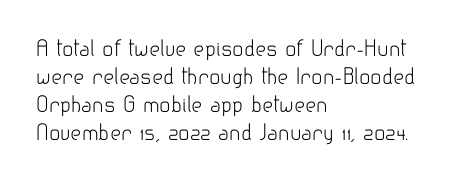
{"italic": "no", "bold": "no", "underline": "no", "align": "left", "line_spacing": "normal", "line_spacing_ratio": 1.33, "letter_spacing": "normal", "letter_spacing_em": 0.0, "glyph_px": 21}
